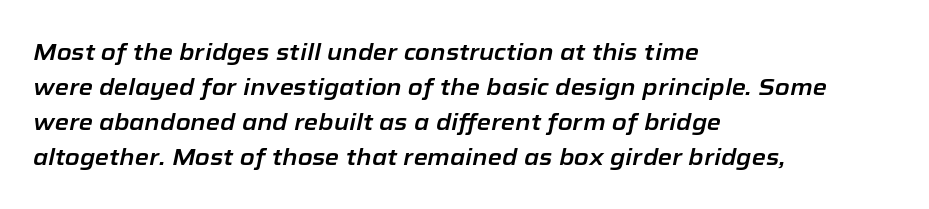
The image shows 23 px text type, italic (leaning right); set left-aligned, normal line spacing (1.52x), normal letter spacing, not underlined.
